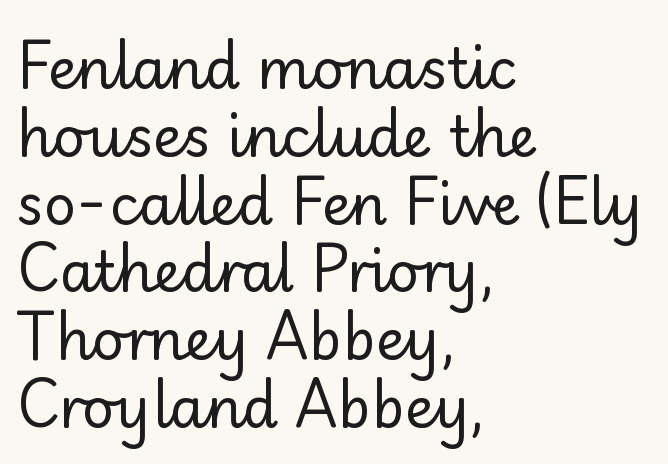
{"serif": "no", "italic": "no", "bold": "no", "weight": "regular", "width": "normal", "stroke_contrast": "low", "x_height": "small", "monospaced": "no", "underline": "no", "align": "left", "line_spacing_ratio": 1.21, "letter_spacing": "normal", "letter_spacing_em": 0.0, "glyph_px": 56}
